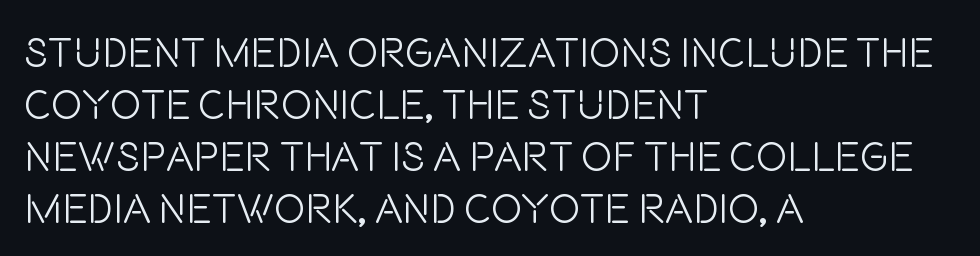
The glyphs in this specimen are sans serif. Unmarked baselines from the first word to the last. The letters sit at their default tracking, neither squeezed nor spread. Spacing verdict: proportional, widths tailored to each character. The passage shown is not bold in any degree. The rendering anchors every line to the left-hand side.
